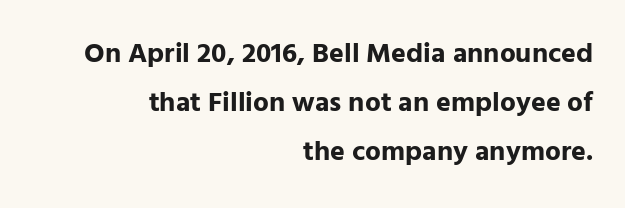
The glyphs have the mass of a bold cut. The rag falls on the left side of this text block. Compared with typical body copy, the letter spacing here is the same. Characters remain perfectly vertical along every line. Serif or sans? Sans — the stroke terminals are bare.
